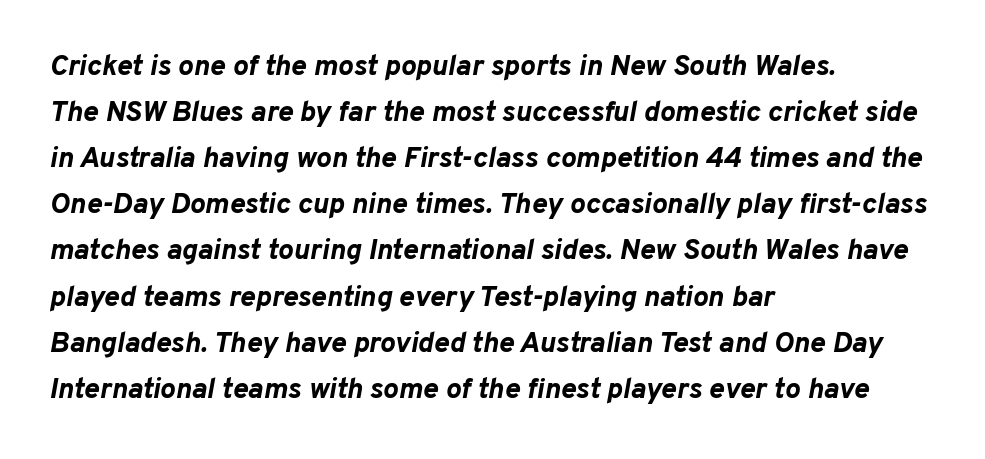
{"italic": "yes", "lean": "right", "slant_degrees": 10, "bold": "yes", "weight": "bold", "width": "normal", "stroke_contrast": "low", "x_height": "medium", "monospaced": "no", "underline": "no", "align": "left", "line_spacing": "normal", "line_spacing_ratio": 1.59, "letter_spacing": "normal", "letter_spacing_em": 0.0, "glyph_px": 29}
